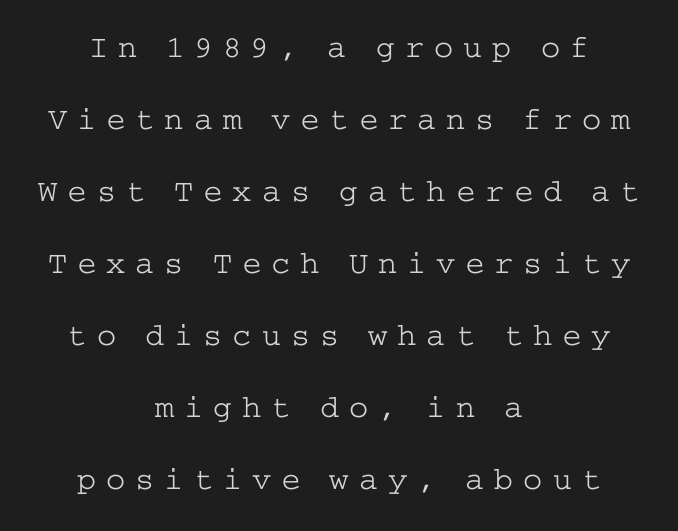
Short note: letters widely spaced. A serif font was chosen for this passage. Leading is clearly above the norm, producing a sparse column. The compositor balanced each line on the midline. Letters have the restrained weight of plain body copy at most.
